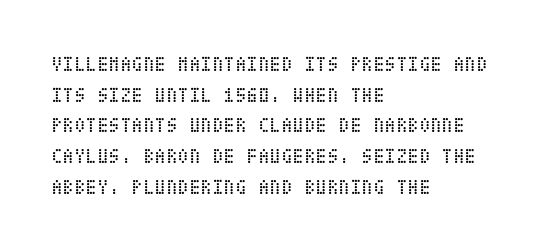
Q: Is the text bold? A: No.
Q: Is the text italic (slanted)? A: No, it is upright.
Q: Is the text underlined? A: No.
Q: How is the paragraph aligned? A: Left-aligned.
Q: Is the spacing between letters normal or unusually wide? A: Normal.
Q: Is the spacing between lines tight, normal or loose? A: Normal.
